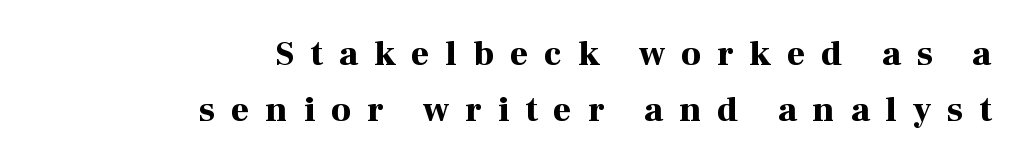
The image shows 35 px bold serif type, upright; set right-aligned, normal line spacing (1.61x), unusually wide letter spacing (+0.46 em), not underlined; high stroke contrast and a medium x-height.
